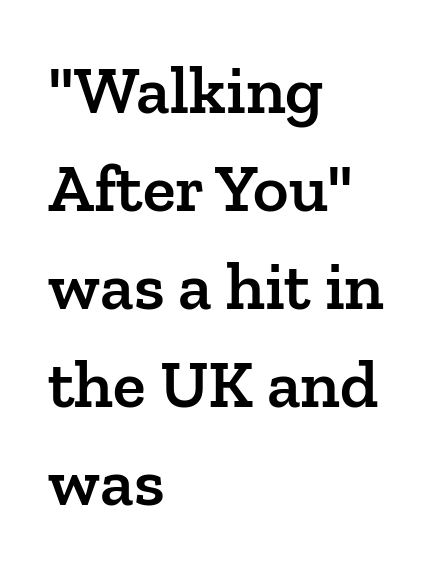
The image shows 68 px semibold serif type, upright; set left-aligned, normal line spacing (1.44x), normal letter spacing, not underlined; low stroke contrast and a medium x-height.
